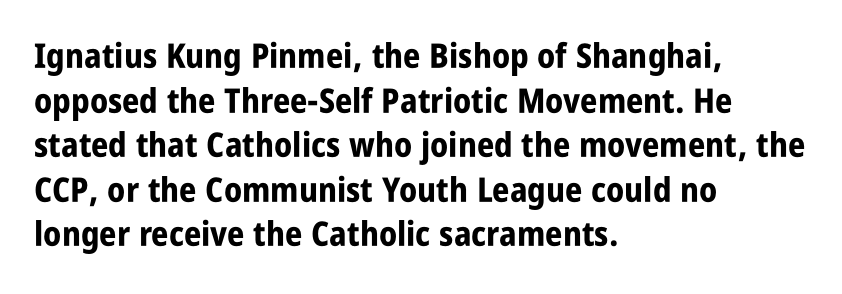
The image shows 34 px bold, condensed sans-serif type, upright; set left-aligned, normal line spacing (1.31x), normal letter spacing, not underlined; low stroke contrast and a large x-height.
